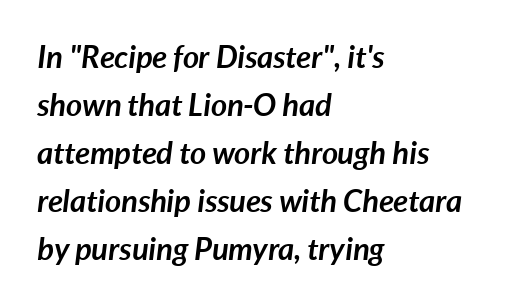
The image shows 31 px semibold type, italic (leaning right); set left-aligned, normal line spacing (1.55x), normal letter spacing, not underlined; low stroke contrast and a medium x-height.
